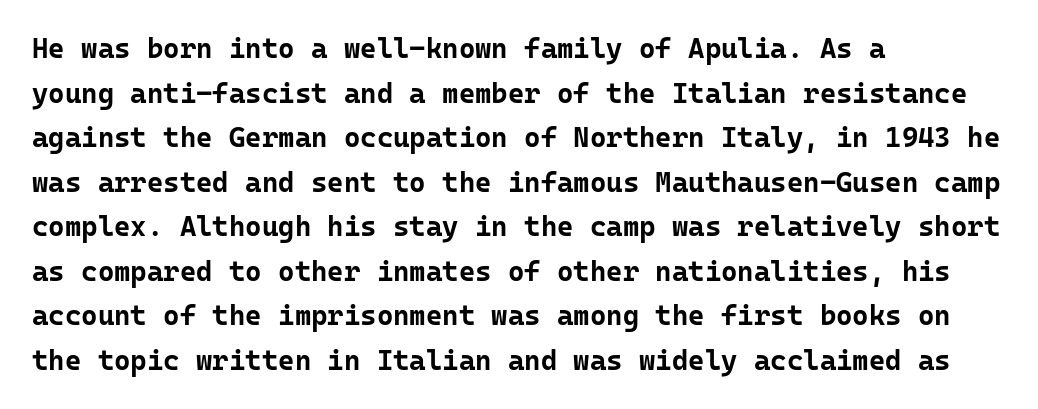
Q: Is the text bold? A: Yes.
Q: Is the text italic (slanted)? A: No, it is upright.
Q: Is the typeface a serif or a sans-serif typeface? A: Sans-serif.
Q: Is the text underlined? A: No.
Q: How is the paragraph aligned? A: Left-aligned.
Q: Is the spacing between letters normal or unusually wide? A: Normal.
Q: Is the spacing between lines tight, normal or loose? A: Normal.
Q: Width (condensed, normal, or wide)? A: Normal.
Q: Stroke contrast? A: Low.
Q: x-height? A: Medium.
Q: Monospaced? A: Yes.
